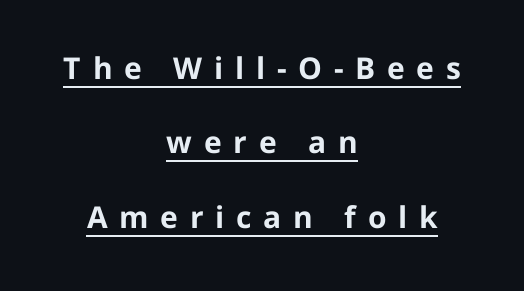
{"serif": "no", "italic": "no", "bold": "yes", "weight": "bold", "width": "normal", "stroke_contrast": "low", "x_height": "medium", "monospaced": "no", "underline": "yes", "align": "center", "line_spacing": "loose", "line_spacing_ratio": 2.48, "letter_spacing": "wide", "letter_spacing_em": 0.39, "glyph_px": 30}
